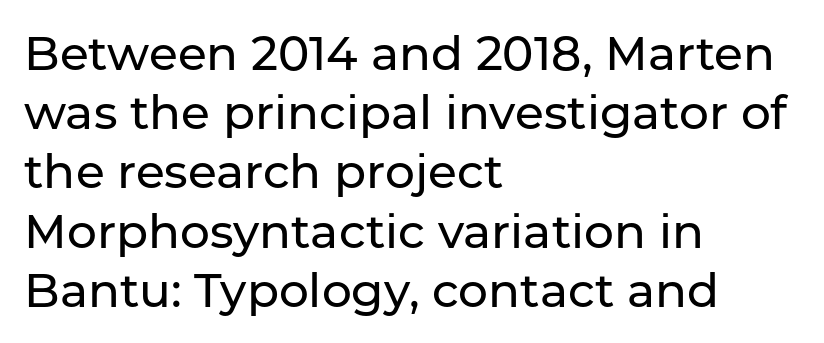
The image shows 47 px sans-serif type, upright; set left-aligned, normal line spacing (1.26x), normal letter spacing, not underlined; low stroke contrast and a medium x-height.
